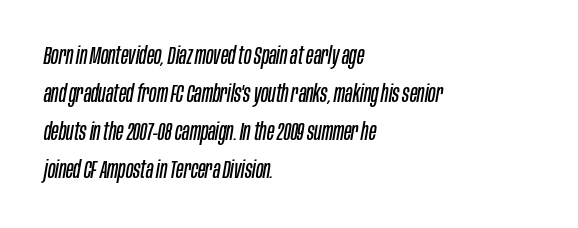
Q: Is the text bold? A: No.
Q: Is the text italic (slanted)? A: Yes, it leans right by about 10 degrees.
Q: Is the text underlined? A: No.
Q: How is the paragraph aligned? A: Left-aligned.
Q: Is the spacing between letters normal or unusually wide? A: Normal.
Q: Is the spacing between lines tight, normal or loose? A: Normal.
